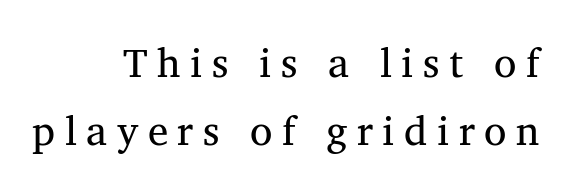
{"serif": "yes", "italic": "no", "bold": "no", "weight": "regular", "width": "normal", "stroke_contrast": "medium", "x_height": "medium", "monospaced": "no", "underline": "no", "align": "right", "line_spacing": "normal", "line_spacing_ratio": 1.65, "letter_spacing": "wide", "letter_spacing_em": 0.23, "glyph_px": 41}
